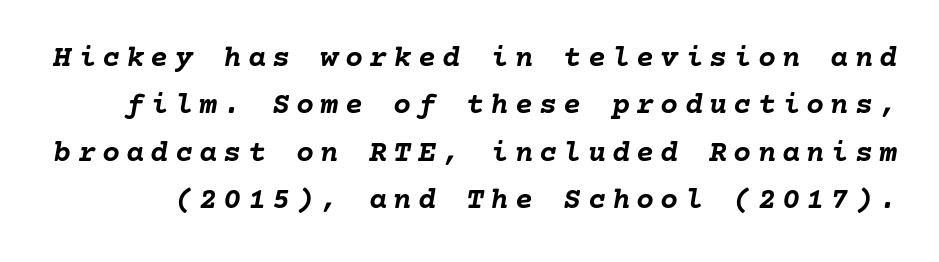
{"italic": "yes", "lean": "right", "slant_degrees": 10, "bold": "yes", "weight": "semibold", "width": "normal", "stroke_contrast": "low", "x_height": "medium", "underline": "no", "line_spacing": "normal", "line_spacing_ratio": 1.58, "letter_spacing": "wide", "letter_spacing_em": 0.21, "glyph_px": 30}
